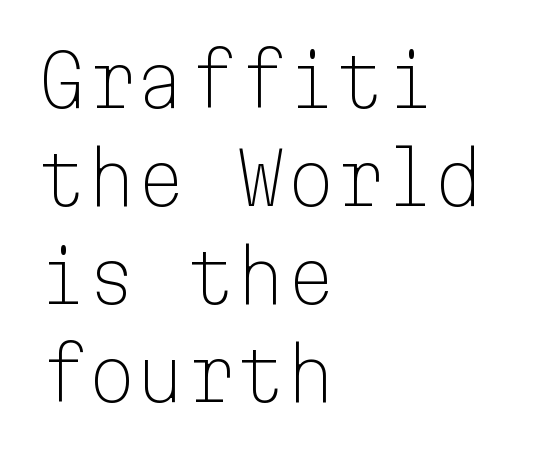
Ascenders rise straight up at ninety degrees. The letterforms sit shoulder to shoulder at normal distance. A clean baseline with only descenders dipping below it. Quick note: interline space is typical. The typesetting does not lean heavy: it is not bold. Monospaced: the letters line up in strict vertical columns.
